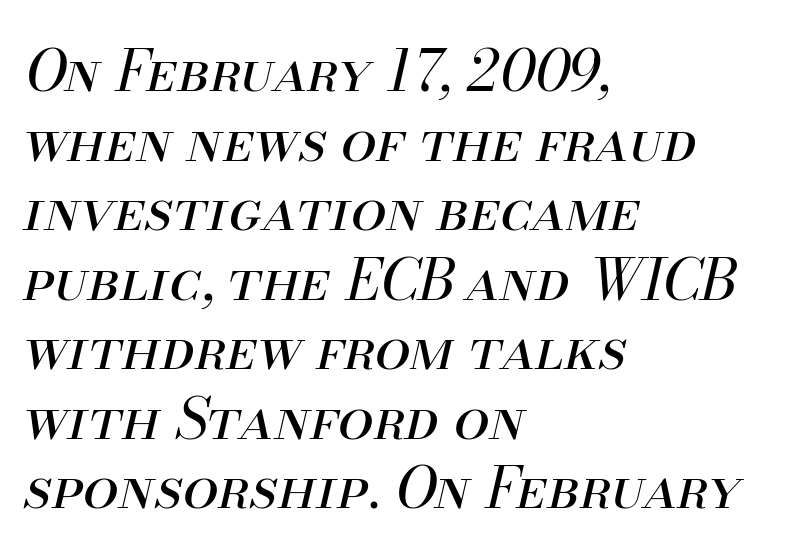
Q: Is the text bold? A: No.
Q: Is the text italic (slanted)? A: Yes, it leans right by about 13 degrees.
Q: Is the text underlined? A: No.
Q: How is the paragraph aligned? A: Left-aligned.
Q: Is the spacing between letters normal or unusually wide? A: Normal.
Q: Width (condensed, normal, or wide)? A: Normal.
Q: Stroke contrast? A: Medium.
Q: x-height? A: Small.
Q: Monospaced? A: No.
